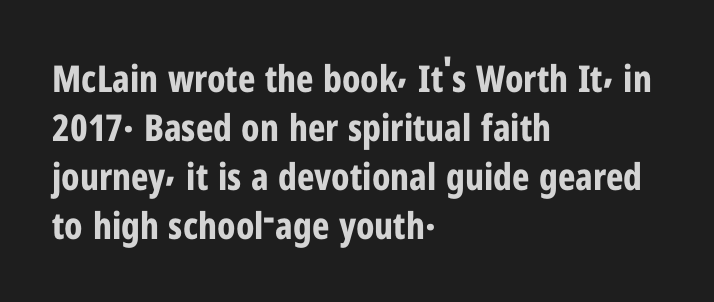
Q: Is the text bold? A: Yes.
Q: Is the text italic (slanted)? A: No, it is upright.
Q: Is the typeface a serif or a sans-serif typeface? A: Sans-serif.
Q: Is the text underlined? A: No.
Q: How is the paragraph aligned? A: Left-aligned.
Q: Is the spacing between letters normal or unusually wide? A: Normal.
Q: Is the spacing between lines tight, normal or loose? A: Normal.
Q: Width (condensed, normal, or wide)? A: Condensed.
Q: Stroke contrast? A: Low.
Q: x-height? A: Medium.
Q: Monospaced? A: No.
